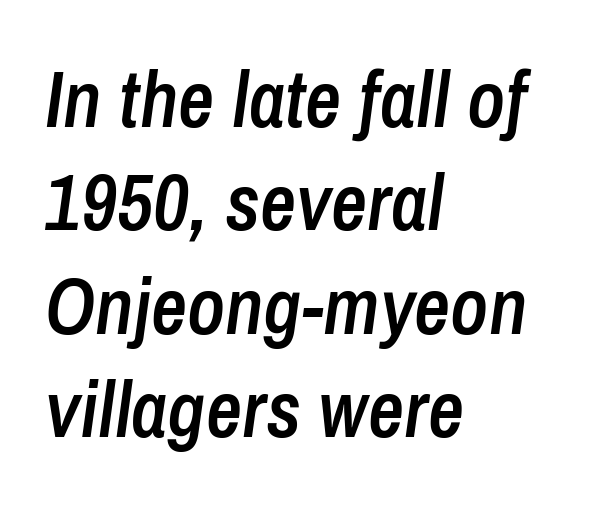
The image shows 79 px semibold, condensed type, italic (leaning right); set left-aligned, normal line spacing (1.31x), normal letter spacing, not underlined; low stroke contrast and a medium x-height.
